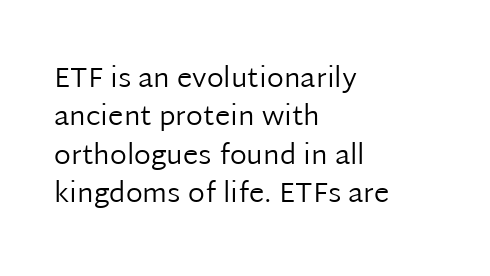
The paragraph shown leans on its left margin. The specimen omits any rule beneath the text block's lines. The passage shown stacks its lines at a standard gap. Are there feet on the stems? There aren't — it's a sans. Standard letterfit; no display-style spreading of the glyphs. The letters look calm and open, with moderate or lighter stems.
